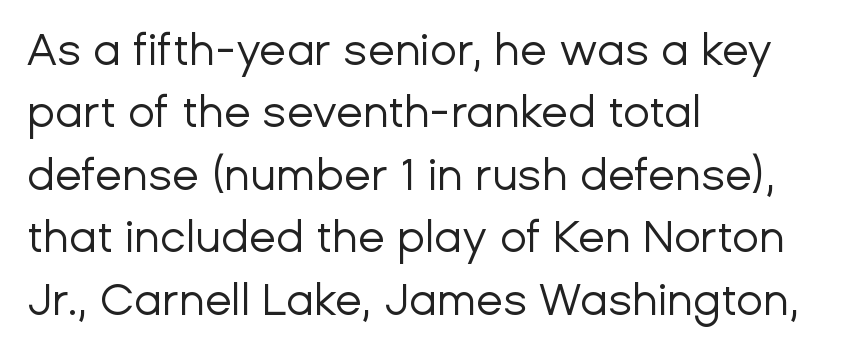
The image shows 44 px regular-weight sans-serif type, upright; set left-aligned, normal line spacing (1.42x), normal letter spacing, not underlined; low stroke contrast and a medium x-height.
